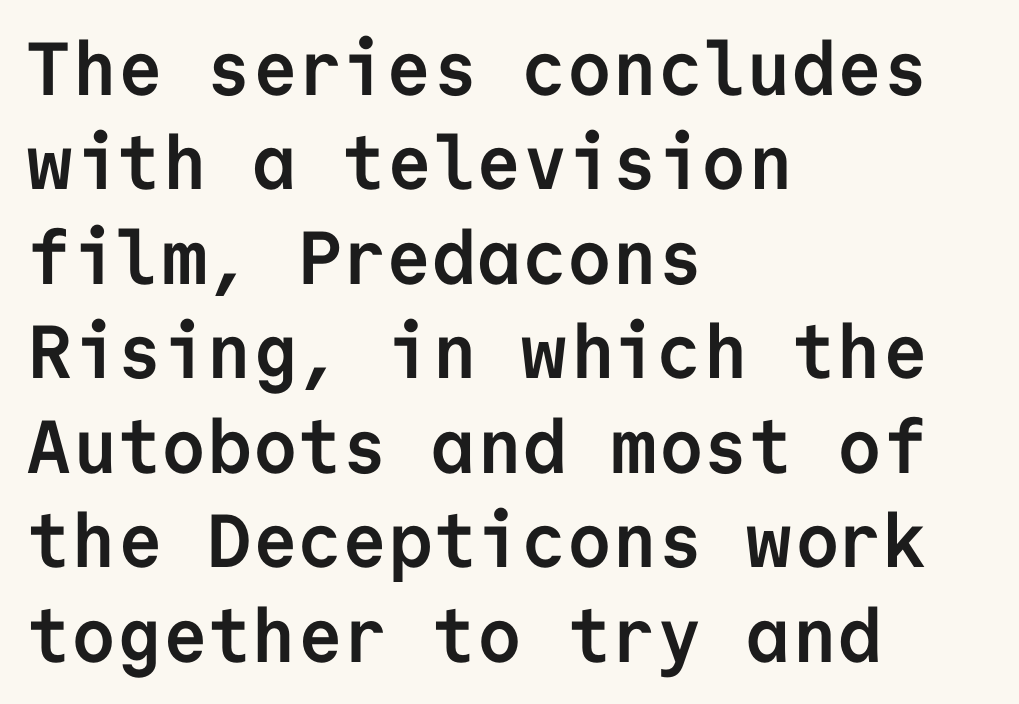
Q: Is the text bold? A: Yes.
Q: Is the text italic (slanted)? A: No, it is upright.
Q: Is the typeface a serif or a sans-serif typeface? A: Sans-serif.
Q: Is the text underlined? A: No.
Q: How is the paragraph aligned? A: Left-aligned.
Q: Is the spacing between letters normal or unusually wide? A: Normal.
Q: Is the spacing between lines tight, normal or loose? A: Normal.
Q: Width (condensed, normal, or wide)? A: Normal.
Q: Stroke contrast? A: Low.
Q: x-height? A: Medium.
Q: Monospaced? A: Yes.
